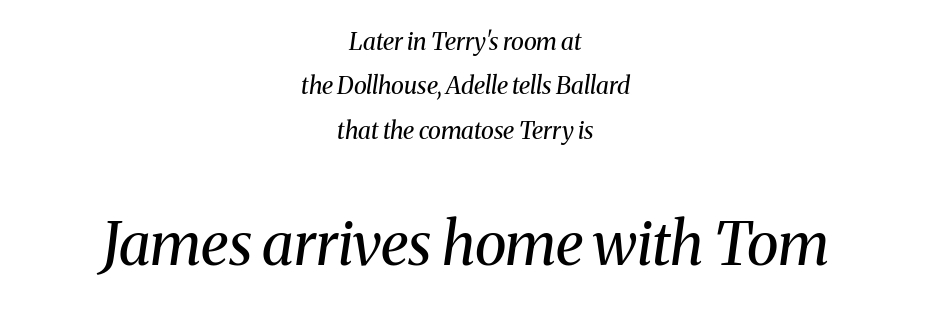
Q: Is the text bold? A: No.
Q: Is the text italic (slanted)? A: Yes, it leans right by about 8 degrees.
Q: Is the typeface a serif or a sans-serif typeface? A: Serif.
Q: Is the text underlined? A: No.
Q: How is the paragraph aligned? A: Centered.
Q: Is the spacing between letters normal or unusually wide? A: Normal.
Q: Which block of text is set in a larger size, the first (top) or the second (bottom)? A: The second (bottom) one.
Q: Width (condensed, normal, or wide)? A: Normal.
Q: Stroke contrast? A: Medium.
Q: x-height? A: Medium.
Q: Monospaced? A: No.
